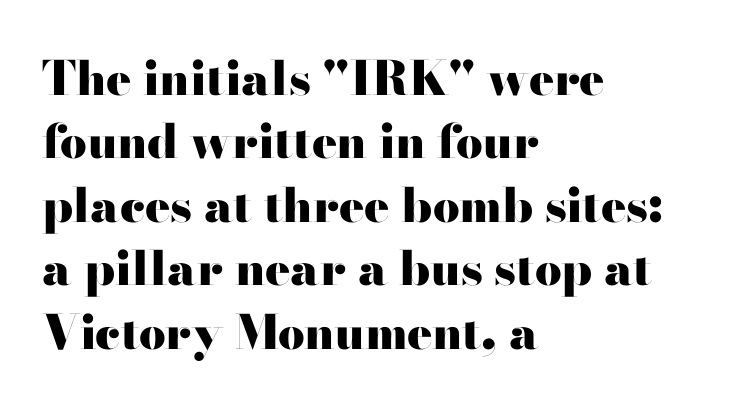
{"serif": "yes", "italic": "no", "bold": "yes", "weight": "heavy", "width": "wide", "stroke_contrast": "high", "x_height": "small", "monospaced": "no", "underline": "no", "align": "left", "line_spacing": "normal", "line_spacing_ratio": 1.35, "letter_spacing": "normal", "letter_spacing_em": 0.0, "glyph_px": 47}
